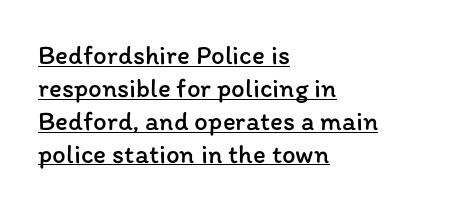
{"italic": "no", "bold": "no", "underline": "yes", "align": "left", "line_spacing_ratio": 1.22, "letter_spacing": "normal", "letter_spacing_em": 0.0, "glyph_px": 27}
